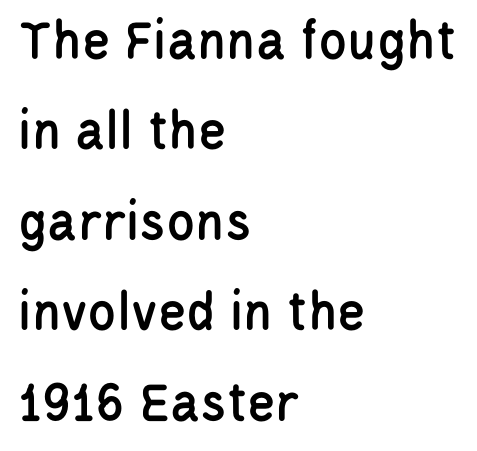
{"serif": "no", "italic": "no", "width": "condensed", "stroke_contrast": "low", "x_height": "large", "monospaced": "no", "underline": "no", "align": "left", "line_spacing": "normal", "line_spacing_ratio": 1.56, "letter_spacing": "normal", "letter_spacing_em": 0.0, "glyph_px": 58}
